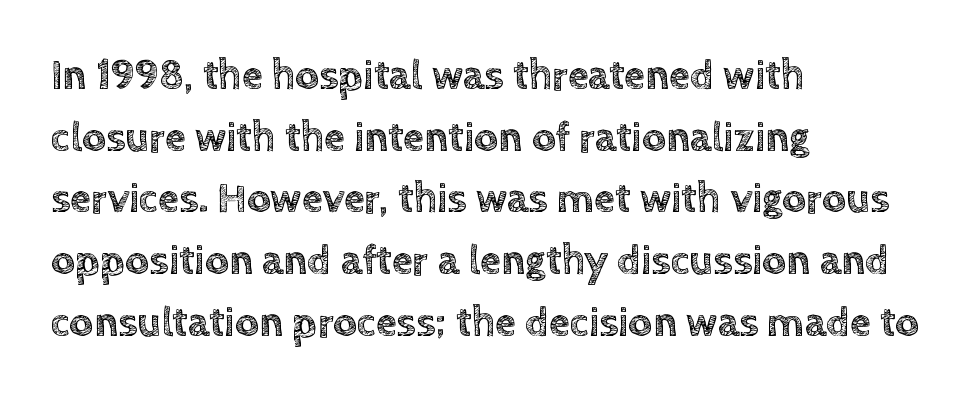
In terms of letterspacing, this is plain default setting. A roman cut, with each character standing at attention. You could not count columns in this text — the font is proportionally spaced. A normal amount of white space separates one row of letters from the next. Line starts are locked; line ends wander. Underline: absent.
